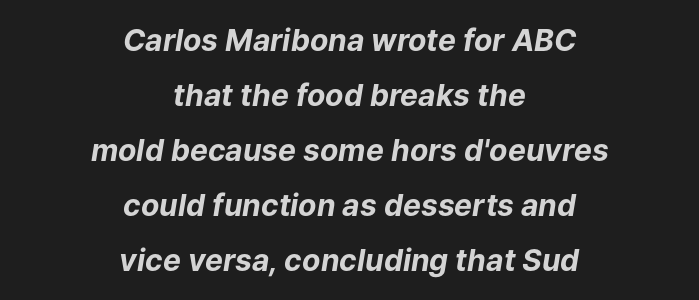
Q: Is the text bold? A: Yes.
Q: Is the text italic (slanted)? A: Yes, it leans right by about 9 degrees.
Q: Is the text underlined? A: No.
Q: How is the paragraph aligned? A: Centered.
Q: Is the spacing between letters normal or unusually wide? A: Normal.
Q: Width (condensed, normal, or wide)? A: Normal.
Q: Stroke contrast? A: Low.
Q: x-height? A: Medium.
Q: Monospaced? A: No.
